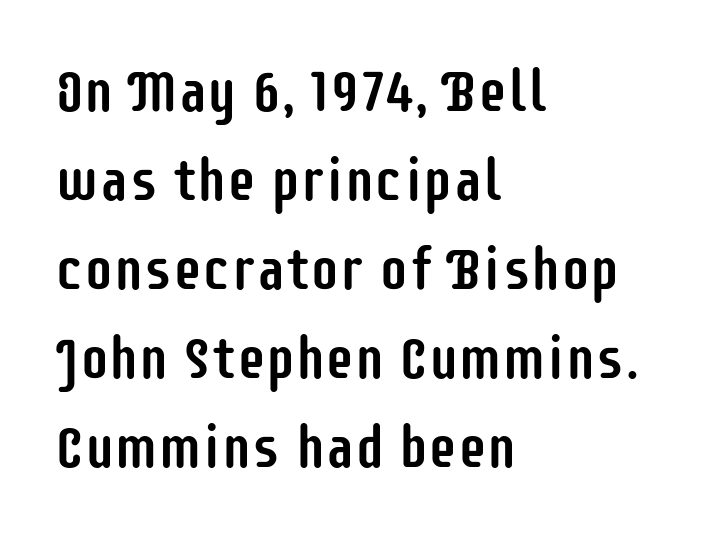
The image shows 59 px condensed sans-serif type, upright; set left-aligned, normal line spacing (1.51x), normal letter spacing, not underlined; low stroke contrast and a large x-height.
